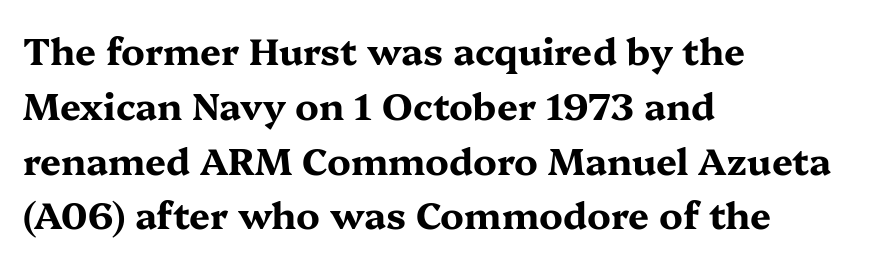
Students, note that the glyphs here touch the page at normal intervals. Designer's note — italics off, roman on. Is the block centered? No — it sits flush against the left margin. Baseline-to-baseline distance is the conventional proportion of letter height. Look at the bottom of the vertical strokes: they flare into serifs here. Rule under the text: the space is simply empty.
